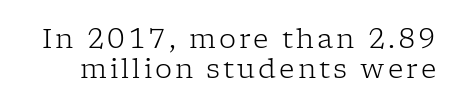
Q: Is the text bold? A: No.
Q: Is the text italic (slanted)? A: No, it is upright.
Q: Is the text underlined? A: No.
Q: Is the spacing between lines tight, normal or loose? A: Tight.
